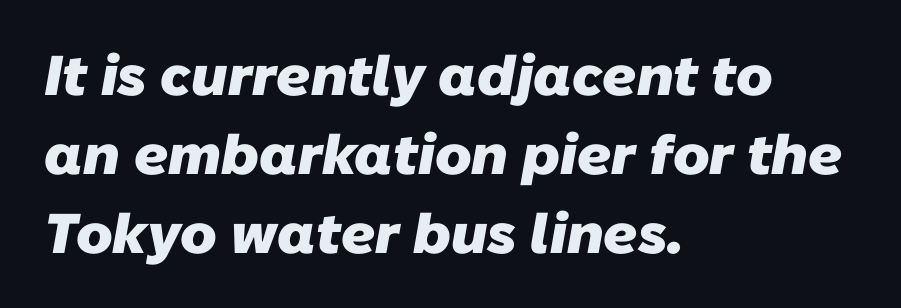
{"serif": "no", "bold": "yes", "weight": "heavy", "width": "normal", "stroke_contrast": "low", "x_height": "medium", "monospaced": "no", "underline": "no", "align": "left", "line_spacing": "normal", "line_spacing_ratio": 1.41, "letter_spacing": "normal", "letter_spacing_em": 0.0, "glyph_px": 56}
